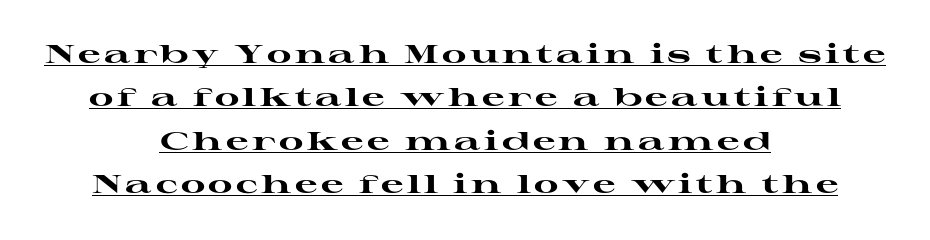
The image shows 25 px bold type, upright; set centered, line spacing 1.74x, underlined.
